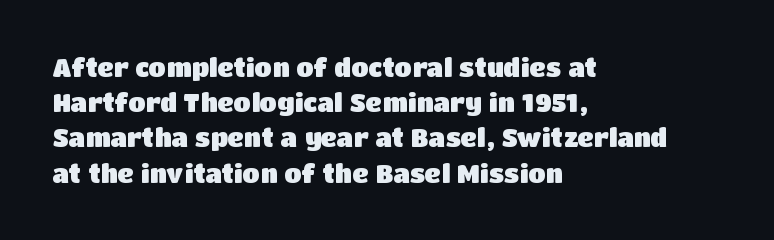
Here the glyphs are tracked normally, forming tight word shapes. Posture: upright roman. Plain, unruled lines of type. Leading matches the norm, producing a regular column.
